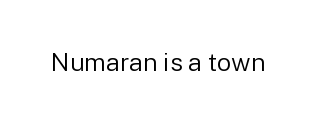
{"italic": "no", "bold": "no", "underline": "no", "letter_spacing": "normal", "letter_spacing_em": 0.0, "glyph_px": 25}
